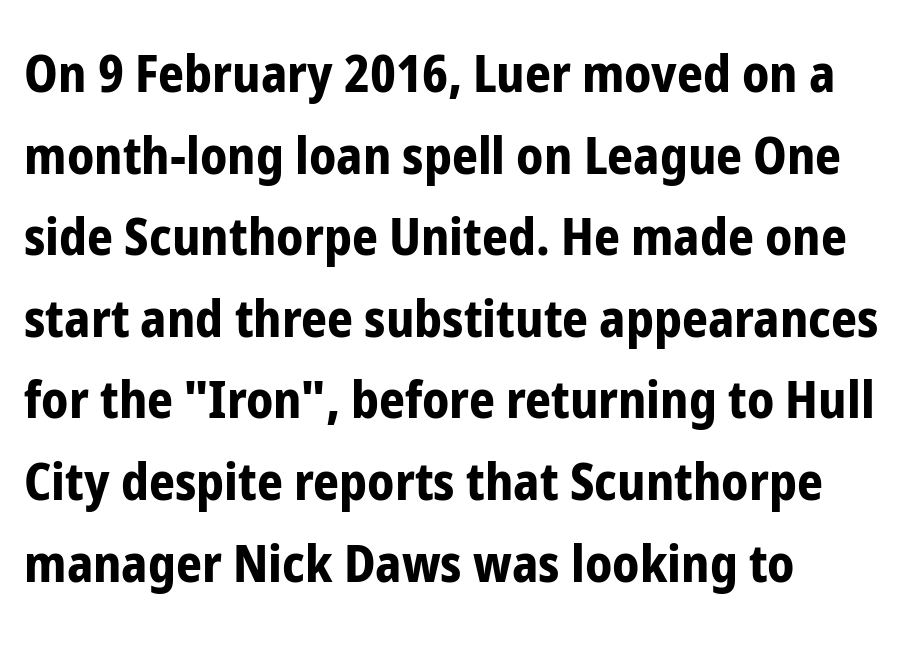
{"serif": "no", "italic": "no", "bold": "yes", "weight": "bold", "width": "condensed", "stroke_contrast": "low", "x_height": "medium", "monospaced": "no", "underline": "no", "align": "left", "line_spacing": "normal", "line_spacing_ratio": 1.6, "letter_spacing": "normal", "letter_spacing_em": 0.0, "glyph_px": 51}
